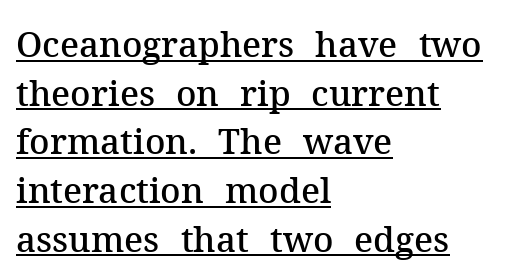
Q: Is the text bold? A: Semi-bold.
Q: Is the text italic (slanted)? A: No, it is upright.
Q: Is the typeface a serif or a sans-serif typeface? A: Serif.
Q: Is the text underlined? A: Yes.
Q: How is the paragraph aligned? A: Left-aligned.
Q: Is the spacing between letters normal or unusually wide? A: Normal.
Q: Is the spacing between lines tight, normal or loose? A: Normal.
Q: Width (condensed, normal, or wide)? A: Normal.
Q: Stroke contrast? A: Medium.
Q: x-height? A: Medium.
Q: Monospaced? A: No.
